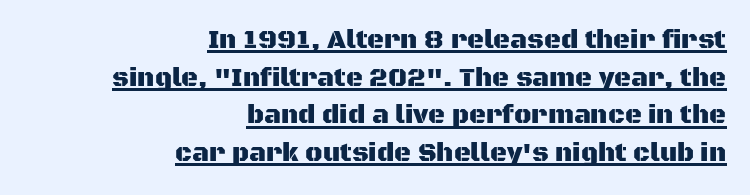
Q: Is the text italic (slanted)? A: No, it is upright.
Q: Is the text underlined? A: Yes.
Q: How is the paragraph aligned? A: Right-aligned.
Q: Is the spacing between letters normal or unusually wide? A: Normal.
Q: Is the spacing between lines tight, normal or loose? A: Normal.
